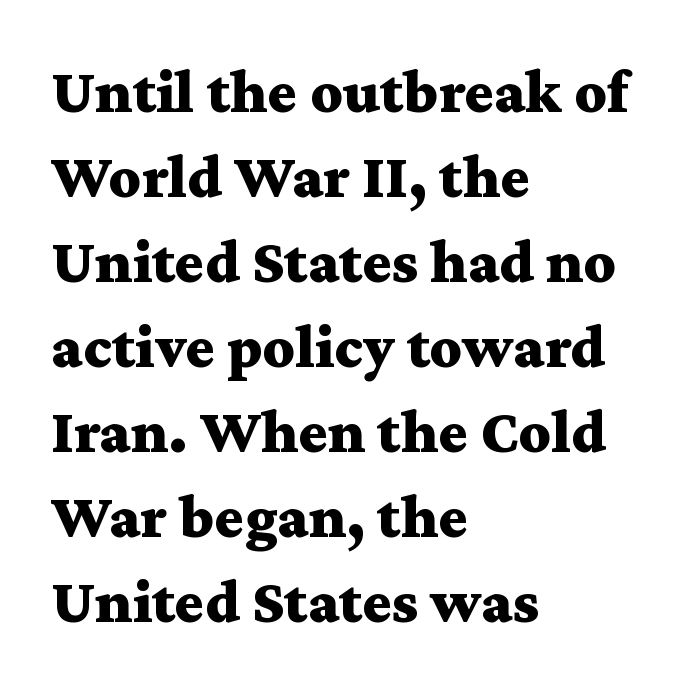
Q: Is the text bold? A: Yes.
Q: Is the text italic (slanted)? A: No, it is upright.
Q: Is the typeface a serif or a sans-serif typeface? A: Serif.
Q: Is the text underlined? A: No.
Q: How is the paragraph aligned? A: Left-aligned.
Q: Is the spacing between letters normal or unusually wide? A: Normal.
Q: Is the spacing between lines tight, normal or loose? A: Normal.
Q: Width (condensed, normal, or wide)? A: Wide.
Q: Stroke contrast? A: Medium.
Q: x-height? A: Medium.
Q: Monospaced? A: No.
